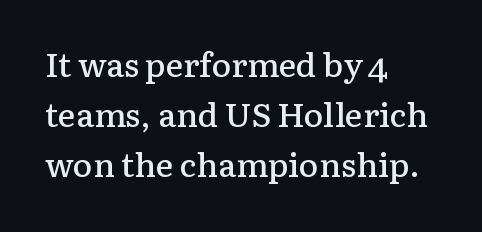
Q: Is the text bold? A: Semi-bold.
Q: Is the text italic (slanted)? A: No, it is upright.
Q: Is the typeface a serif or a sans-serif typeface? A: Serif.
Q: Is the text underlined? A: No.
Q: How is the paragraph aligned? A: Left-aligned.
Q: Is the spacing between letters normal or unusually wide? A: Normal.
Q: Is the spacing between lines tight, normal or loose? A: Normal.
Q: Width (condensed, normal, or wide)? A: Normal.
Q: Stroke contrast? A: Low.
Q: x-height? A: Medium.
Q: Monospaced? A: No.
